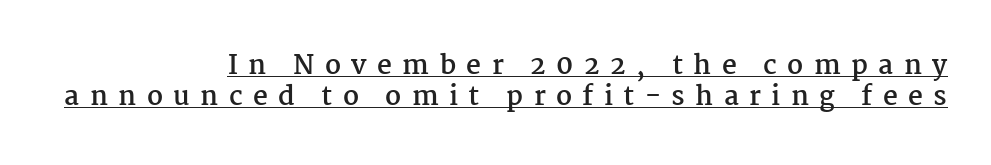
Q: Is the text bold? A: Yes.
Q: Is the text italic (slanted)? A: No, it is upright.
Q: Is the text underlined? A: Yes.
Q: How is the paragraph aligned? A: Right-aligned.
Q: Is the spacing between letters normal or unusually wide? A: Unusually wide.
